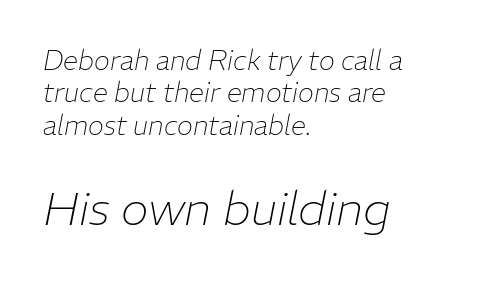
{"italic": "yes", "lean": "right", "slant_degrees": 11, "bold": "no", "weight": "thin", "width": "normal", "stroke_contrast": "low", "x_height": "medium", "monospaced": "no", "underline": "no", "align": "left", "line_spacing_ratio": 1.2, "letter_spacing": "normal", "letter_spacing_em": 0.0, "larger_block": "second", "size_ratio": 1.74, "glyph_px": 47}
